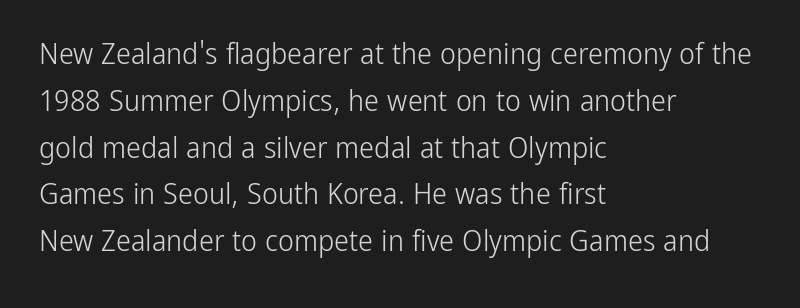
{"serif": "no", "italic": "no", "bold": "no", "weight": "light", "width": "condensed", "stroke_contrast": "low", "x_height": "medium", "monospaced": "no", "underline": "no", "align": "left", "line_spacing": "normal", "line_spacing_ratio": 1.56, "letter_spacing": "normal", "letter_spacing_em": 0.0, "glyph_px": 30}
